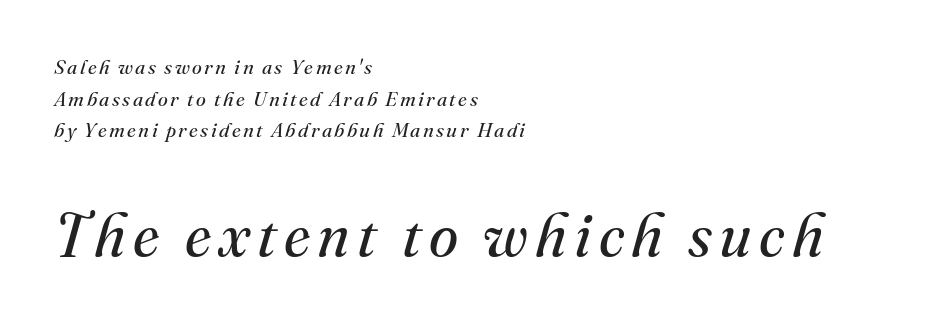
Weight class: somewhere from thin through regular. Honestly, the row spacing looks completely unremarkable. The second block has been scaled up relative to the first. Varying glyph widths throughout — classic text-font behaviour. The paragraph has a hard left edge and a soft right edge.
